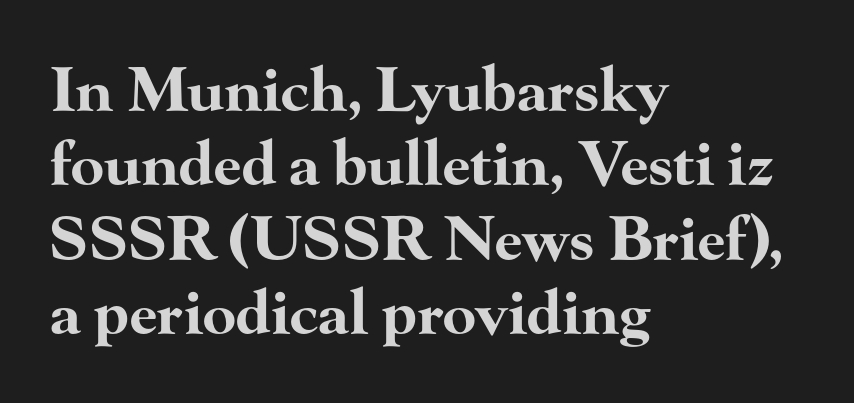
Q: Is the text bold? A: Yes.
Q: Is the text italic (slanted)? A: No, it is upright.
Q: Is the typeface a serif or a sans-serif typeface? A: Serif.
Q: Is the text underlined? A: No.
Q: How is the paragraph aligned? A: Left-aligned.
Q: Is the spacing between letters normal or unusually wide? A: Normal.
Q: Width (condensed, normal, or wide)? A: Wide.
Q: Stroke contrast? A: High.
Q: x-height? A: Small.
Q: Monospaced? A: No.
